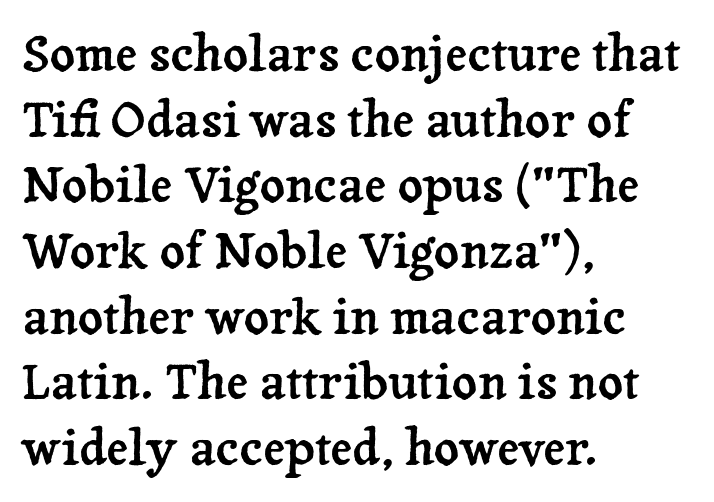
Ascenders rise straight up at ninety degrees. Do the characters align in a grid? No, the font is proportional. Evenly set lines give the paragraph a standard silhouette. The space directly below the letters is spotless.
